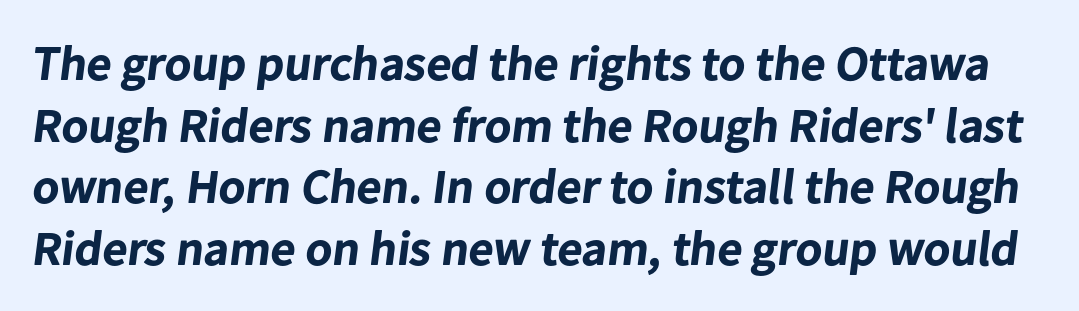
{"serif": "no", "bold": "yes", "weight": "bold", "width": "normal", "stroke_contrast": "low", "x_height": "medium", "monospaced": "no", "underline": "no", "line_spacing": "normal", "line_spacing_ratio": 1.26, "letter_spacing": "normal", "letter_spacing_em": 0.0, "glyph_px": 49}
